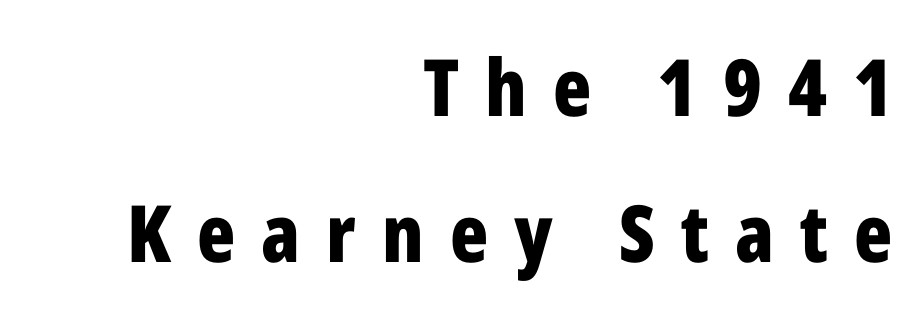
Every stem runs plumb, perpendicular to the baseline. Caption: bold face, heavy strokes. Each letter's strokes conclude bluntly, with no projecting serifs. These lines are set flush right with a ragged left edge. Is the letter spacing exaggerated? Yes — the characters are pushed far apart. Character widths vary here, with narrow letters taking less room than wide ones.
